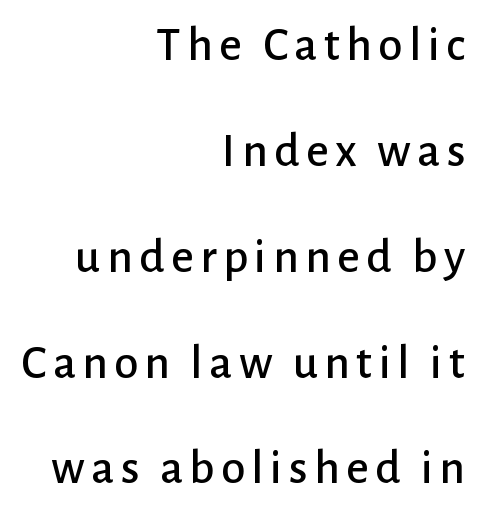
The string is rendered with underlining switched off. The designer dialed line spacing up above the default. This sample has the flowing, uneven cadence of proportional lettering. Caption: multi-line text, flush right, ragged left. The type sits square on the baseline with zero lean. Classification — sans serif.
